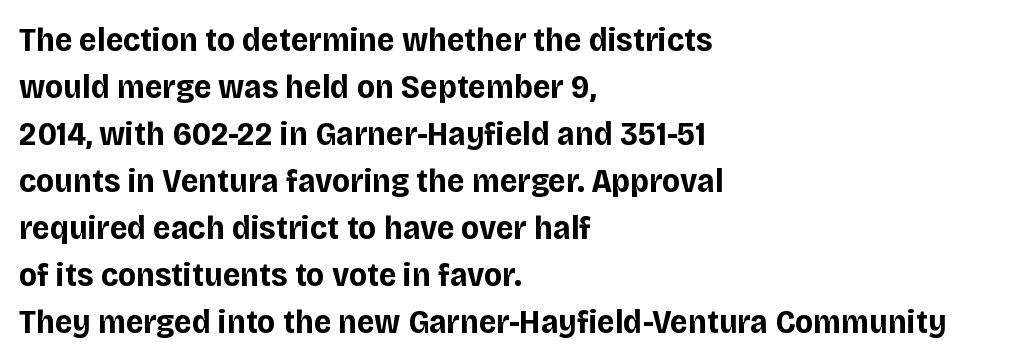
Q: Is the text bold? A: Yes.
Q: Is the text italic (slanted)? A: No, it is upright.
Q: Is the typeface a serif or a sans-serif typeface? A: Sans-serif.
Q: Is the text underlined? A: No.
Q: How is the paragraph aligned? A: Left-aligned.
Q: Is the spacing between letters normal or unusually wide? A: Normal.
Q: Is the spacing between lines tight, normal or loose? A: Normal.
Q: Width (condensed, normal, or wide)? A: Normal.
Q: Stroke contrast? A: Low.
Q: x-height? A: Large.
Q: Monospaced? A: No.
